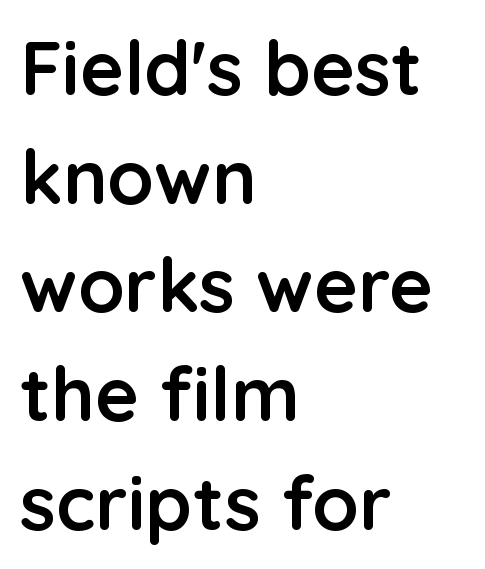
The image shows 75 px semibold sans-serif type, upright; set left-aligned, normal line spacing (1.45x), normal letter spacing, not underlined; low stroke contrast and a medium x-height.
